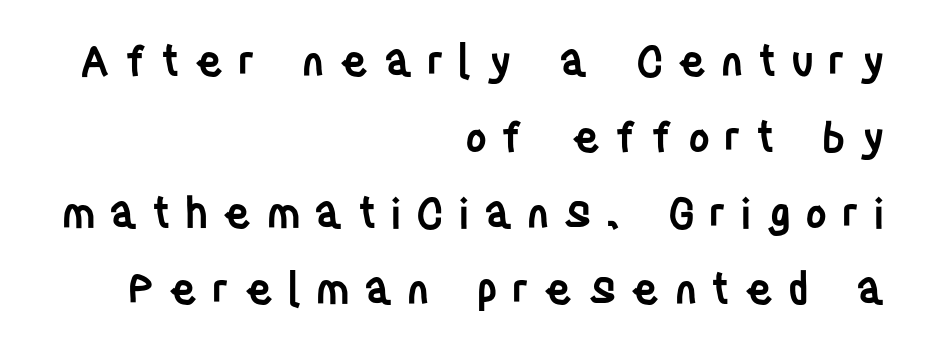
Q: Is the text bold? A: Semi-bold.
Q: Is the text italic (slanted)? A: No, it is upright.
Q: Is the typeface a serif or a sans-serif typeface? A: Sans-serif.
Q: Is the text underlined? A: No.
Q: How is the paragraph aligned? A: Right-aligned.
Q: Is the spacing between letters normal or unusually wide? A: Unusually wide.
Q: Width (condensed, normal, or wide)? A: Condensed.
Q: Stroke contrast? A: Low.
Q: x-height? A: Large.
Q: Monospaced? A: No.
